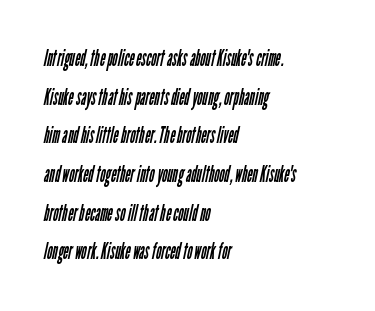
{"bold": "no", "underline": "no", "align": "left", "line_spacing": "normal", "line_spacing_ratio": 1.68, "letter_spacing": "normal", "letter_spacing_em": 0.0, "glyph_px": 23}
